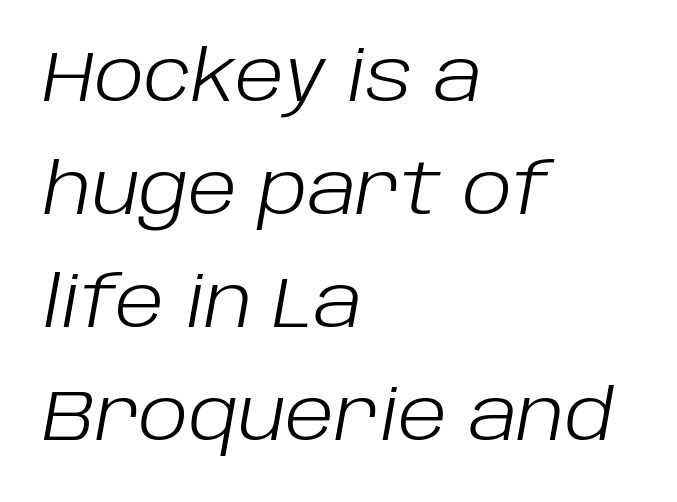
The baseline area is clear. Caption: face not bold, strokes unweighted. Honestly, the row spacing looks completely unremarkable. You could not count columns in this text — the font is proportionally spaced. Nothing unusual about the tracking: characters are spaced as the font intends. Slant detected: the letters are inclined.
